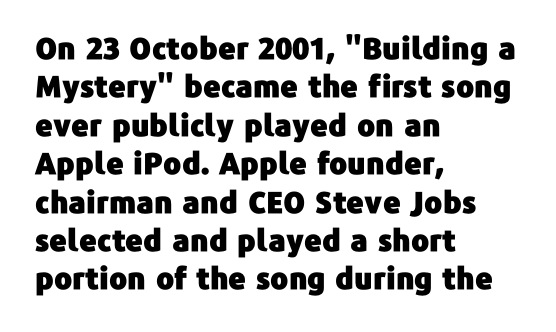
The image shows 30 px sans-serif type, upright; set left-aligned, normal line spacing (1.28x), normal letter spacing, not underlined; low stroke contrast and a medium x-height.
